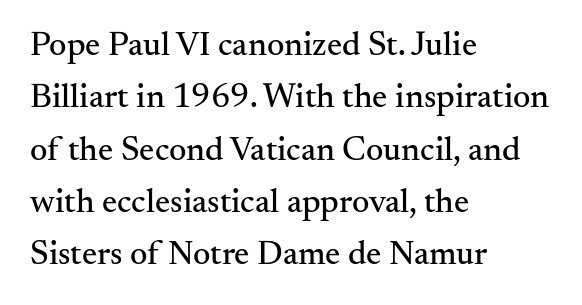
Anything drawn beneath the words? Only blank space. Line starts are locked; line ends wander. Classification — serif. Proportional: the letters do not fall into vertical columns. The lettering stays uniformly vertical, giving the passage a roman look.
